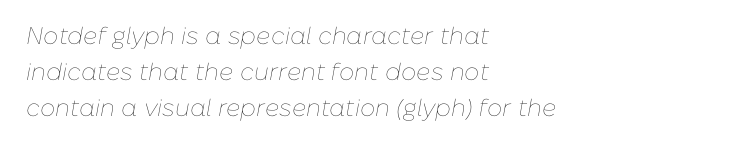
Q: Is the text bold? A: No.
Q: Is the text italic (slanted)? A: Yes, it leans right by about 10 degrees.
Q: Is the text underlined? A: No.
Q: How is the paragraph aligned? A: Left-aligned.
Q: Is the spacing between letters normal or unusually wide? A: Normal.
Q: Is the spacing between lines tight, normal or loose? A: Normal.
